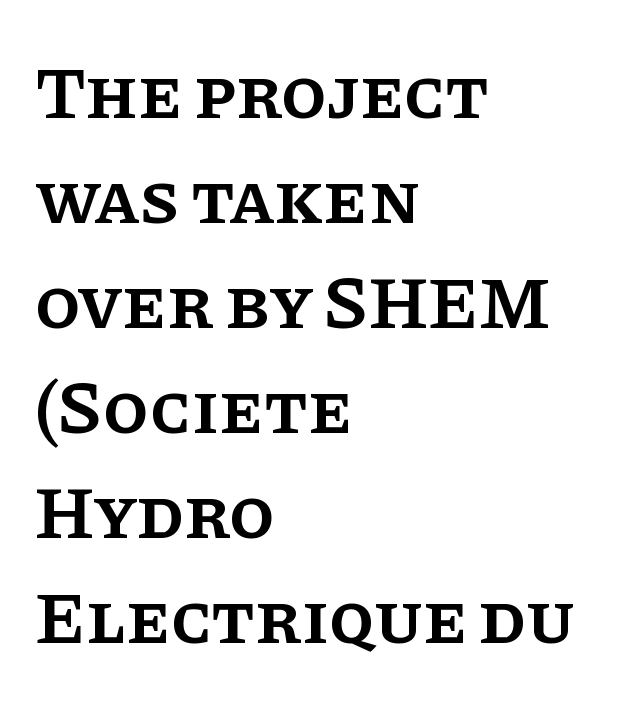
Glyph-to-glyph distance matches everyday printed text. Character widths vary here, with narrow letters taking less room than wide ones. Classification — serif. It's the straight-up-and-down kind of type. The line-height multiplier appears to be the usual default.
